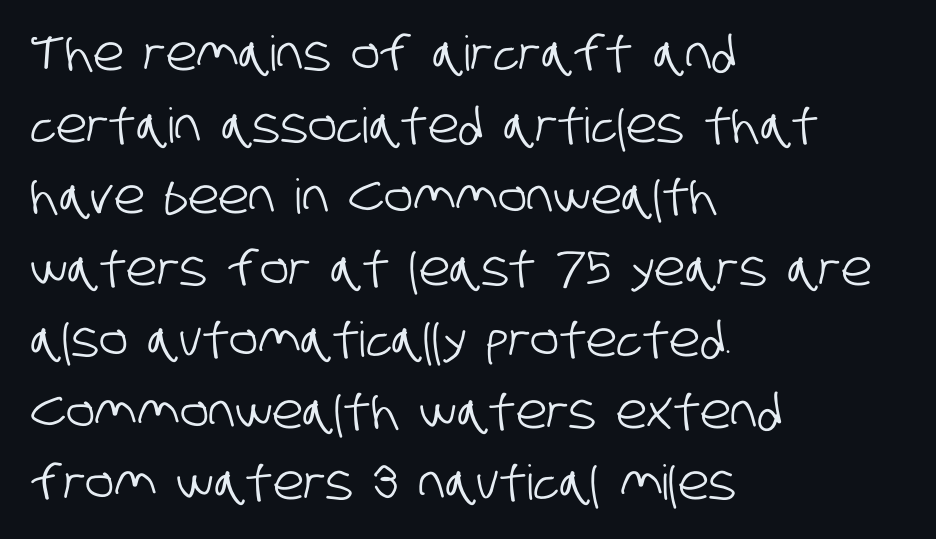
{"serif": "no", "width": "condensed", "stroke_contrast": "low", "x_height": "large", "monospaced": "no", "underline": "no", "align": "left", "line_spacing": "normal", "line_spacing_ratio": 1.49, "letter_spacing": "normal", "letter_spacing_em": 0.0, "glyph_px": 48}
